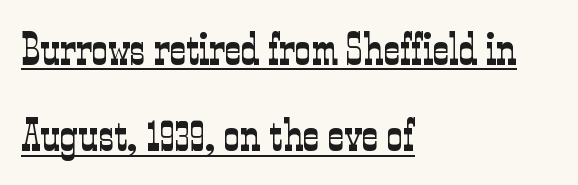
Q: Is the text bold? A: No.
Q: Is the text italic (slanted)? A: No, it is upright.
Q: Is the typeface a serif or a sans-serif typeface? A: Serif.
Q: Is the text underlined? A: Yes.
Q: How is the paragraph aligned? A: Left-aligned.
Q: Is the spacing between letters normal or unusually wide? A: Normal.
Q: Is the spacing between lines tight, normal or loose? A: Loose.
Q: Width (condensed, normal, or wide)? A: Condensed.
Q: Stroke contrast? A: Low.
Q: x-height? A: Medium.
Q: Monospaced? A: No.
